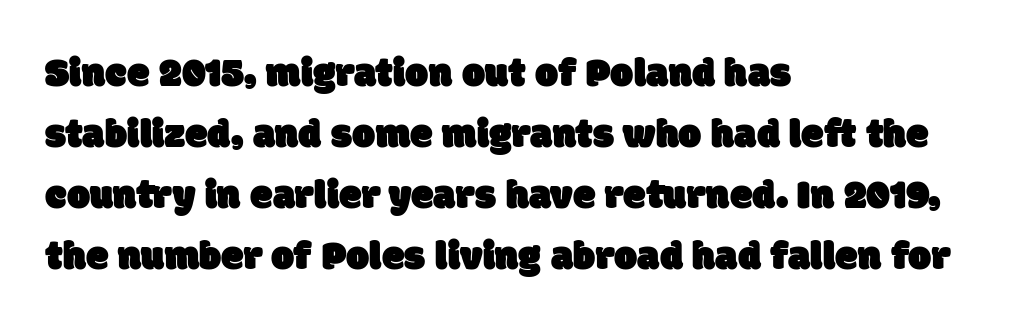
Q: Is the typeface a serif or a sans-serif typeface? A: Sans-serif.
Q: Is the text underlined? A: No.
Q: How is the paragraph aligned? A: Left-aligned.
Q: Is the spacing between letters normal or unusually wide? A: Normal.
Q: Is the spacing between lines tight, normal or loose? A: Normal.
Q: Width (condensed, normal, or wide)? A: Normal.
Q: Stroke contrast? A: Low.
Q: x-height? A: Large.
Q: Monospaced? A: No.
